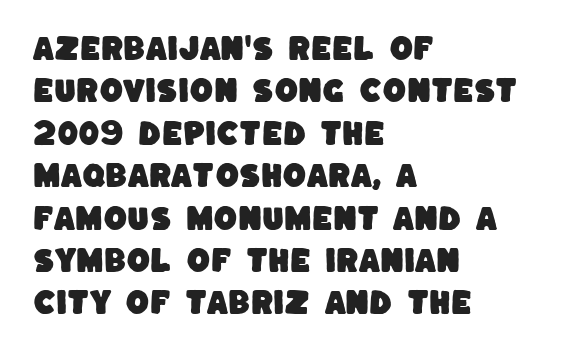
{"underline": "no", "align": "left", "line_spacing": "normal", "line_spacing_ratio": 1.57, "letter_spacing": "normal", "letter_spacing_em": 0.0, "glyph_px": 27}
